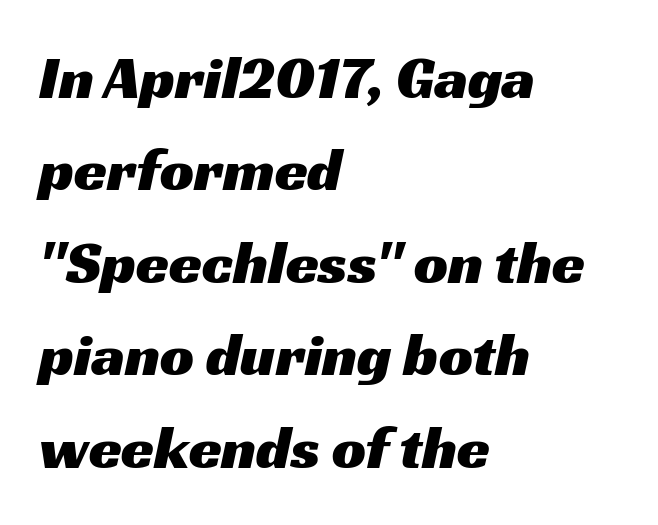
{"serif": "no", "width": "wide", "stroke_contrast": "medium", "x_height": "medium", "monospaced": "no", "underline": "no", "align": "left", "line_spacing": "normal", "line_spacing_ratio": 1.54, "letter_spacing": "normal", "letter_spacing_em": 0.0, "glyph_px": 60}
